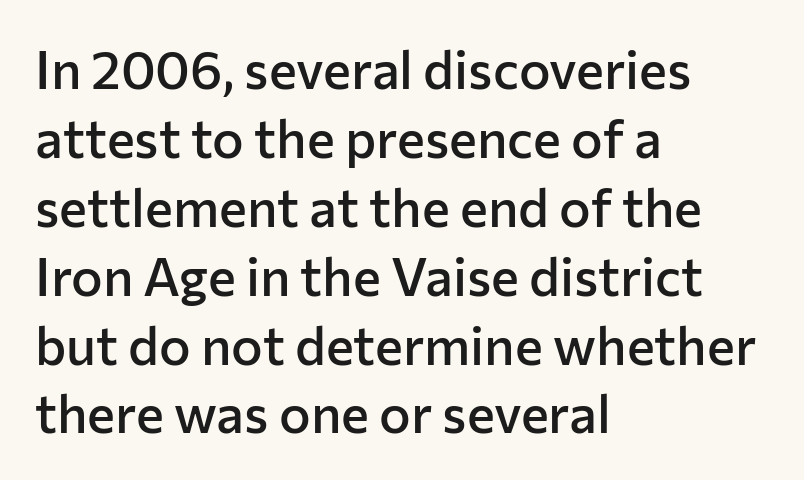
The axis of the letterforms is exactly vertical. The characters look somewhat weighty, a semibold short of true bold. Each letter keeps its own natural width here, so spacing adapts to shape. Stroke terminals: plain, sans-serif. The letterforms sit shoulder to shoulder at normal distance. These lines sit exactly where default settings would place them.
